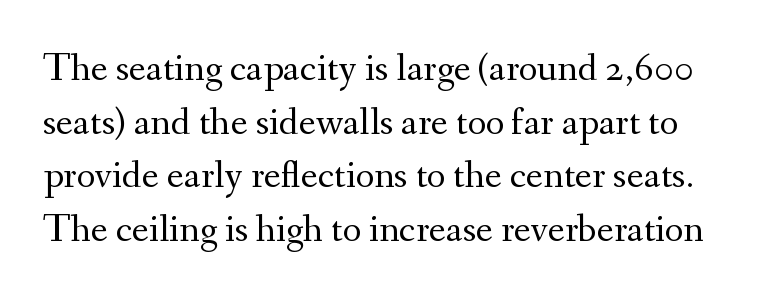
Q: Is the text bold? A: No.
Q: Is the text italic (slanted)? A: No, it is upright.
Q: Is the typeface a serif or a sans-serif typeface? A: Serif.
Q: Is the text underlined? A: No.
Q: Is the spacing between letters normal or unusually wide? A: Normal.
Q: Is the spacing between lines tight, normal or loose? A: Normal.
Q: Width (condensed, normal, or wide)? A: Normal.
Q: Stroke contrast? A: Medium.
Q: x-height? A: Small.
Q: Monospaced? A: No.
